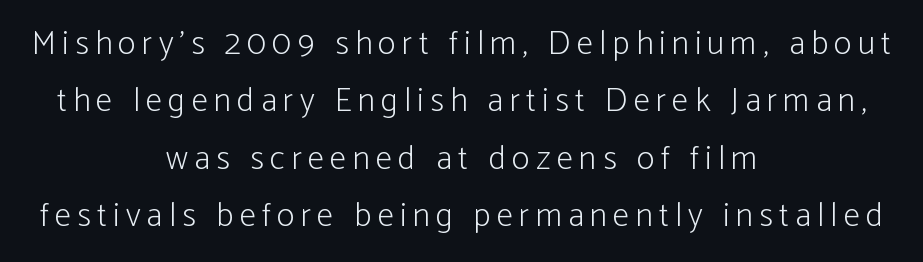
The type sits square on the baseline with zero lean. Summary of vertical rhythm: regular, with standard interline spacing. The passage shown is typed in a proportional face where columns would drift. The characters are drawn with everyday or finer stroke widths. Note: no serifs on the glyphs. Nobody drew a line under any word here.
